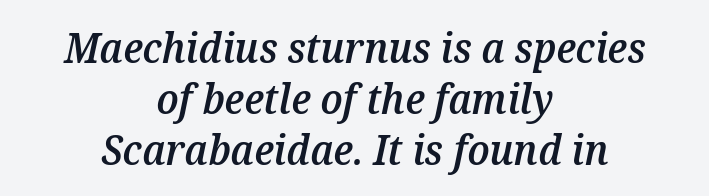
{"italic": "yes", "lean": "right", "slant_degrees": 12, "bold": "semi", "weight": "semibold", "width": "normal", "stroke_contrast": "medium", "x_height": "medium", "monospaced": "no", "underline": "no", "align": "center", "line_spacing_ratio": 1.24, "letter_spacing": "normal", "letter_spacing_em": 0.0, "glyph_px": 41}
